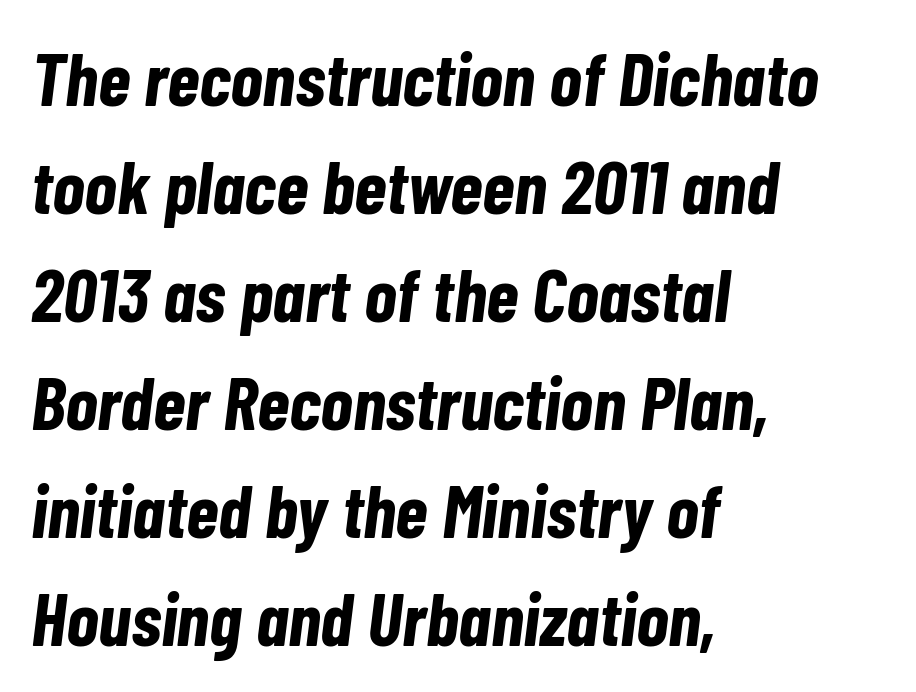
Here the designer chose a conventional face with non-uniform glyph widths. Is the type slanted? Yes — the strokes lean at a clear angle. The strip under each line holds only bare page. The gaps between neighbouring characters are ordinary and unremarkable.
